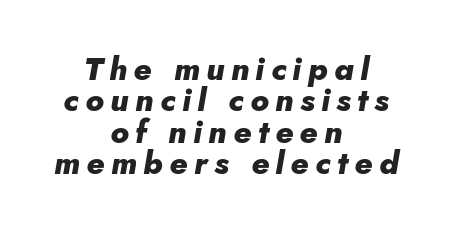
{"italic": "yes", "lean": "right", "slant_degrees": 10, "bold": "yes", "weight": "heavy", "width": "normal", "stroke_contrast": "low", "x_height": "small", "monospaced": "no", "underline": "no", "align": "center", "line_spacing": "tight", "line_spacing_ratio": 0.98, "letter_spacing": "wide", "letter_spacing_em": 0.2, "glyph_px": 32}
